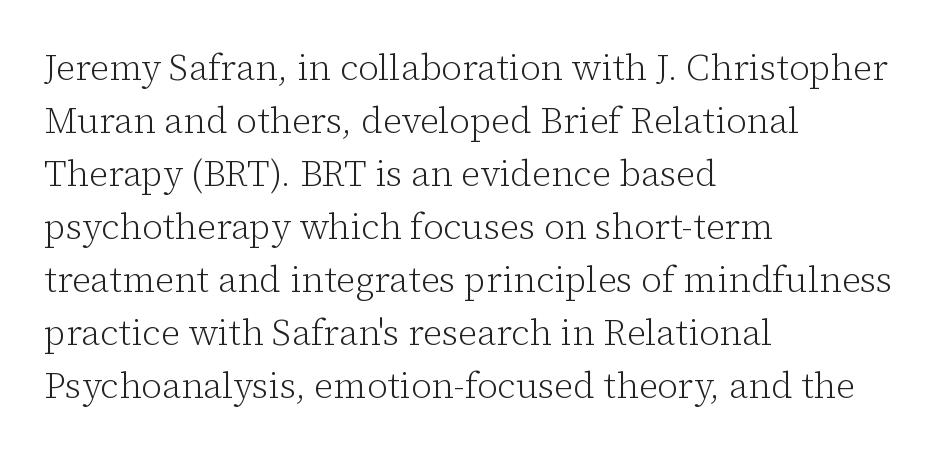
{"serif": "yes", "italic": "no", "bold": "no", "weight": "light", "width": "normal", "stroke_contrast": "low", "x_height": "medium", "monospaced": "no", "underline": "no", "align": "left", "line_spacing": "normal", "line_spacing_ratio": 1.47, "letter_spacing": "normal", "letter_spacing_em": 0.0, "glyph_px": 36}
